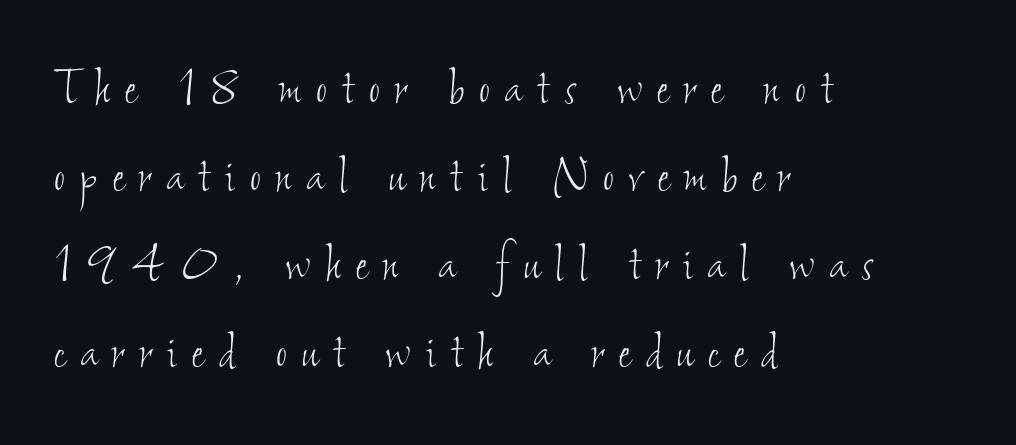
Unmarked baselines from the first word to the last. These lines stack with their left ends in a neat column. Leading matches the norm, producing a regular column. This rendering widens character spacing well past its baseline value.
